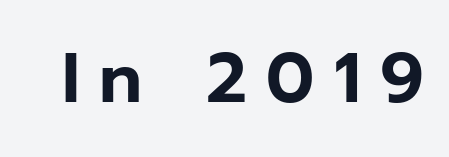
Q: Is the text italic (slanted)? A: No, it is upright.
Q: Is the typeface a serif or a sans-serif typeface? A: Sans-serif.
Q: Is the text underlined? A: No.
Q: Is the spacing between letters normal or unusually wide? A: Unusually wide.
Q: Width (condensed, normal, or wide)? A: Normal.
Q: Stroke contrast? A: Low.
Q: x-height? A: Medium.
Q: Monospaced? A: No.
